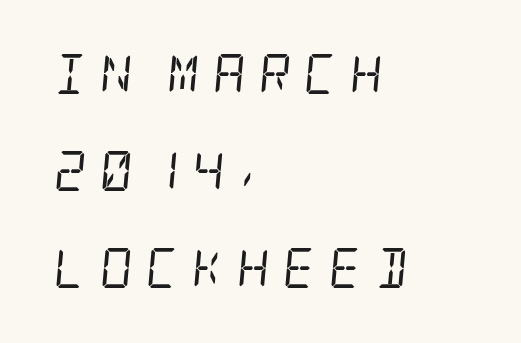
Q: Is the text bold? A: No.
Q: Is the text italic (slanted)? A: Yes, it leans right by about 5 degrees.
Q: Is the typeface a serif or a sans-serif typeface? A: Serif.
Q: Is the text underlined? A: No.
Q: How is the paragraph aligned? A: Left-aligned.
Q: Is the spacing between letters normal or unusually wide? A: Unusually wide.
Q: Is the spacing between lines tight, normal or loose? A: Loose.
Q: Width (condensed, normal, or wide)? A: Condensed.
Q: Stroke contrast? A: Low.
Q: x-height? A: Large.
